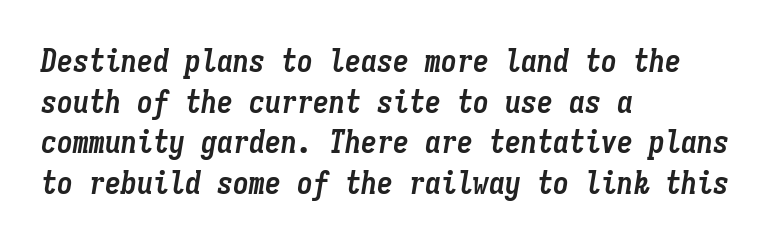
Q: Is the text bold? A: Yes.
Q: Is the text italic (slanted)? A: Yes, it leans right by about 9 degrees.
Q: Is the text underlined? A: No.
Q: How is the paragraph aligned? A: Left-aligned.
Q: Is the spacing between letters normal or unusually wide? A: Normal.
Q: Is the spacing between lines tight, normal or loose? A: Normal.
Q: Width (condensed, normal, or wide)? A: Condensed.
Q: Stroke contrast? A: Low.
Q: x-height? A: Medium.
Q: Monospaced? A: Yes.
